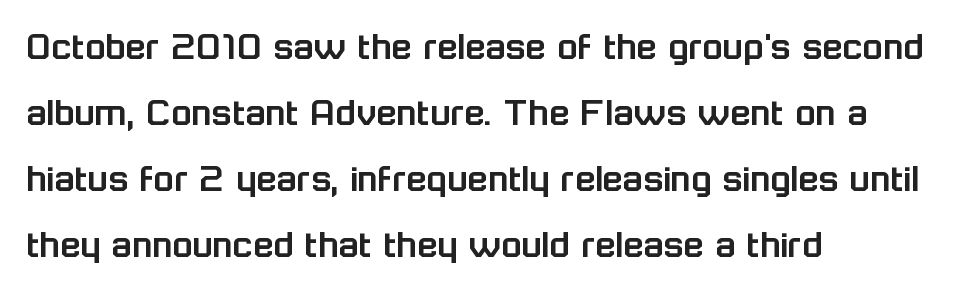
Q: Is the text italic (slanted)? A: No, it is upright.
Q: Is the typeface a serif or a sans-serif typeface? A: Sans-serif.
Q: Is the text underlined? A: No.
Q: How is the paragraph aligned? A: Left-aligned.
Q: Is the spacing between letters normal or unusually wide? A: Normal.
Q: Is the spacing between lines tight, normal or loose? A: Normal.
Q: Width (condensed, normal, or wide)? A: Normal.
Q: Stroke contrast? A: Low.
Q: x-height? A: Medium.
Q: Monospaced? A: No.
